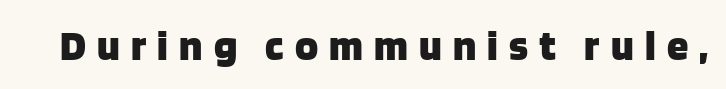
{"serif": "no", "italic": "no", "bold": "yes", "weight": "heavy", "width": "normal", "stroke_contrast": "low", "x_height": "large", "monospaced": "no", "underline": "no", "letter_spacing": "wide", "letter_spacing_em": 0.26, "glyph_px": 43}
